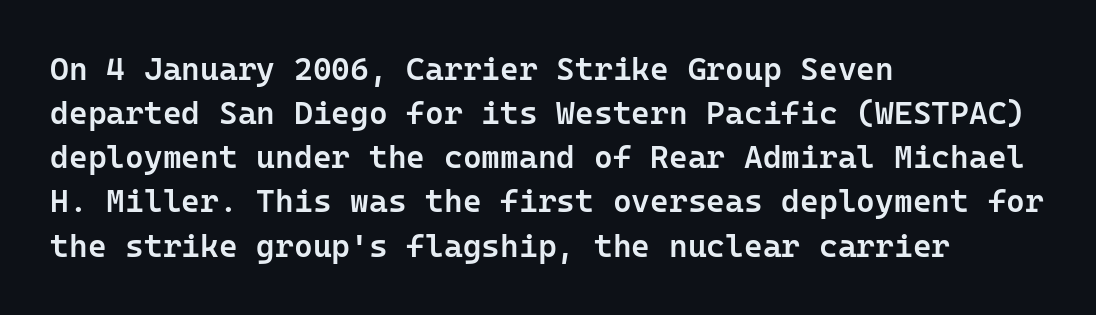
{"serif": "no", "italic": "no", "bold": "semi", "weight": "semibold", "width": "normal", "stroke_contrast": "low", "x_height": "medium", "underline": "no", "align": "left", "line_spacing": "normal", "line_spacing_ratio": 1.38, "letter_spacing": "normal", "letter_spacing_em": 0.0, "glyph_px": 32}
